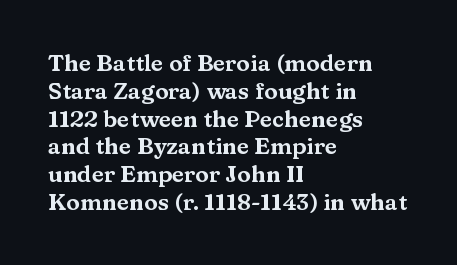
{"italic": "no", "underline": "no", "align": "left", "line_spacing_ratio": 1.21, "letter_spacing": "normal", "letter_spacing_em": 0.0, "glyph_px": 23}
